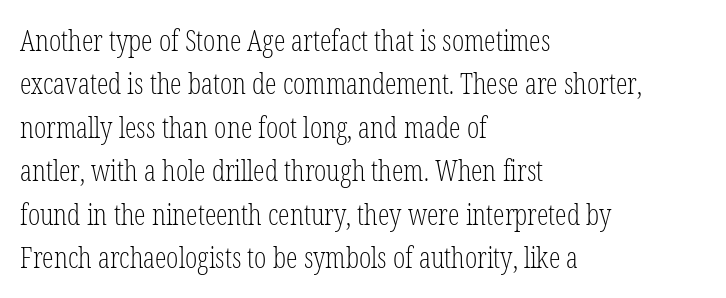
{"serif": "yes", "italic": "no", "bold": "no", "weight": "light", "width": "condensed", "stroke_contrast": "low", "x_height": "medium", "monospaced": "no", "underline": "no", "align": "left", "line_spacing": "normal", "line_spacing_ratio": 1.5, "letter_spacing": "normal", "letter_spacing_em": 0.0, "glyph_px": 29}
